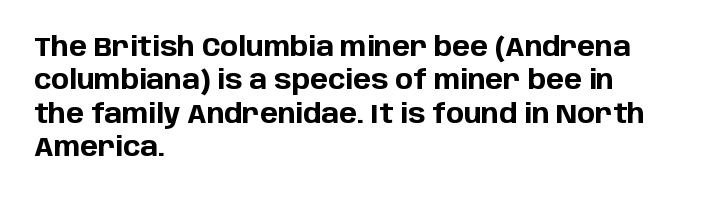
{"italic": "no", "bold": "yes", "underline": "no", "align": "left", "line_spacing_ratio": 1.24, "letter_spacing": "normal", "letter_spacing_em": 0.0, "glyph_px": 27}
